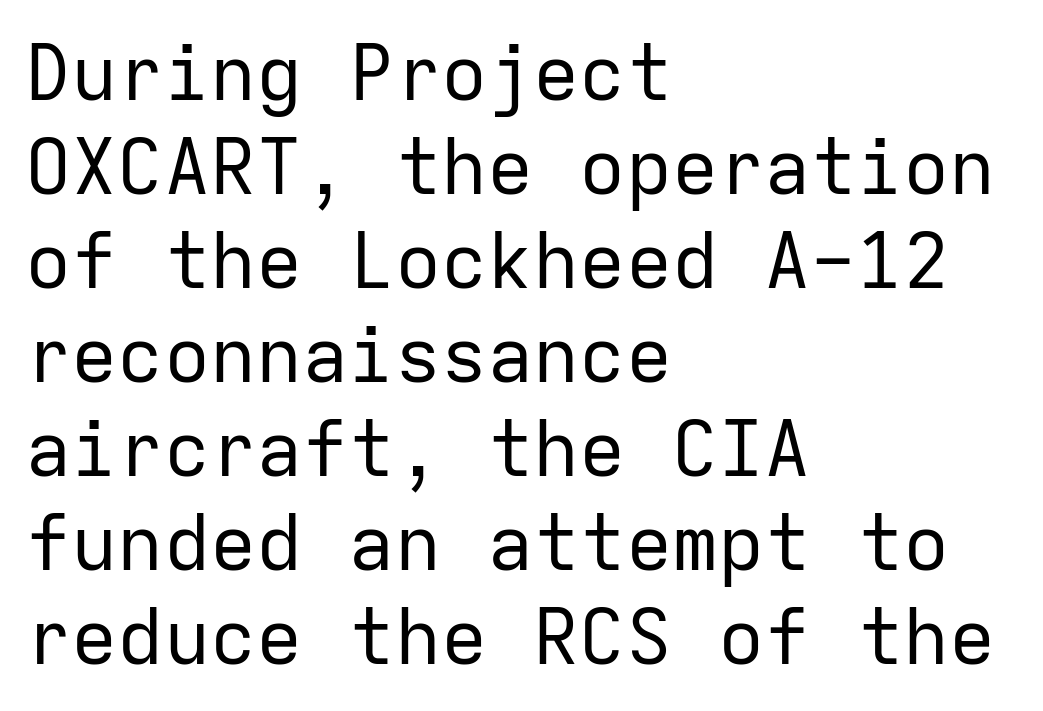
Q: Is the text bold? A: No.
Q: Is the text italic (slanted)? A: No, it is upright.
Q: Is the typeface a serif or a sans-serif typeface? A: Sans-serif.
Q: Is the text underlined? A: No.
Q: How is the paragraph aligned? A: Left-aligned.
Q: Is the spacing between letters normal or unusually wide? A: Normal.
Q: Width (condensed, normal, or wide)? A: Normal.
Q: Stroke contrast? A: Low.
Q: x-height? A: Medium.
Q: Monospaced? A: Yes.
